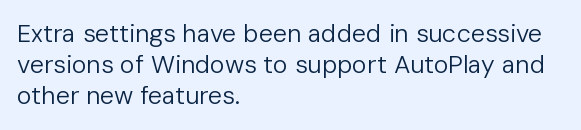
{"italic": "no", "bold": "no", "underline": "no", "align": "left", "line_spacing": "normal", "line_spacing_ratio": 1.25, "letter_spacing": "normal", "letter_spacing_em": 0.0, "glyph_px": 25}
